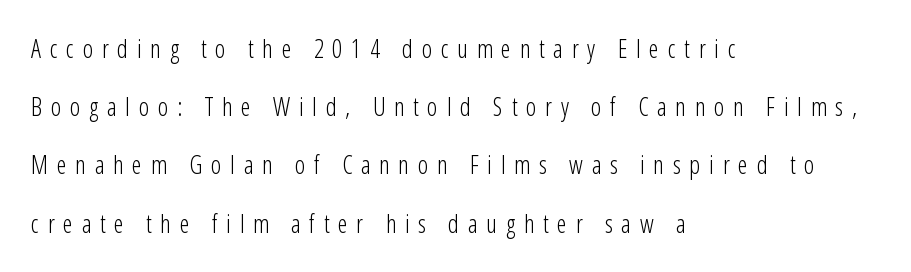
Q: Is the text bold? A: No.
Q: Is the text italic (slanted)? A: No, it is upright.
Q: Is the text underlined? A: No.
Q: How is the paragraph aligned? A: Left-aligned.
Q: Is the spacing between letters normal or unusually wide? A: Unusually wide.
Q: Is the spacing between lines tight, normal or loose? A: Loose.
